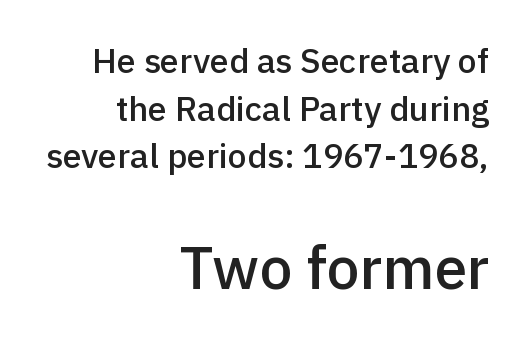
Q: Is the text bold? A: Semi-bold.
Q: Is the text italic (slanted)? A: No, it is upright.
Q: Is the typeface a serif or a sans-serif typeface? A: Sans-serif.
Q: Is the text underlined? A: No.
Q: How is the paragraph aligned? A: Right-aligned.
Q: Is the spacing between letters normal or unusually wide? A: Normal.
Q: Is the spacing between lines tight, normal or loose? A: Normal.
Q: Which block of text is set in a larger size, the first (top) or the second (bottom)? A: The second (bottom) one.
Q: Width (condensed, normal, or wide)? A: Normal.
Q: x-height? A: Medium.
Q: Monospaced? A: No.
